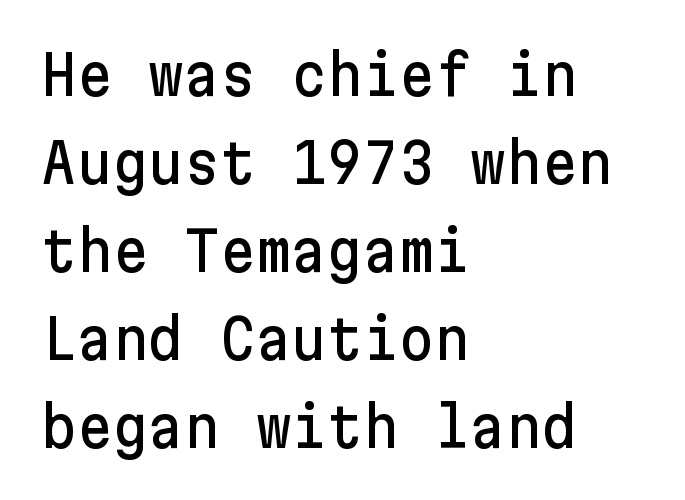
{"serif": "no", "italic": "no", "width": "normal", "stroke_contrast": "low", "x_height": "medium", "underline": "no", "align": "left", "line_spacing": "normal", "line_spacing_ratio": 1.6, "letter_spacing": "normal", "letter_spacing_em": 0.0, "glyph_px": 55}
